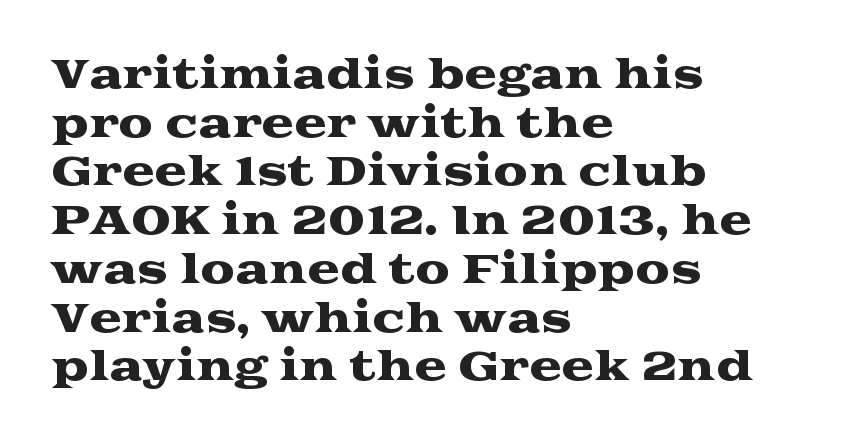
Tracking value appears to be zero — textbook default spacing. Is this a fixed-width face? No — the glyphs have proportional, varying widths. The glyphs in this specimen are seriffed. The text block is weighted toward the left margin, trailing off unevenly rightward.
